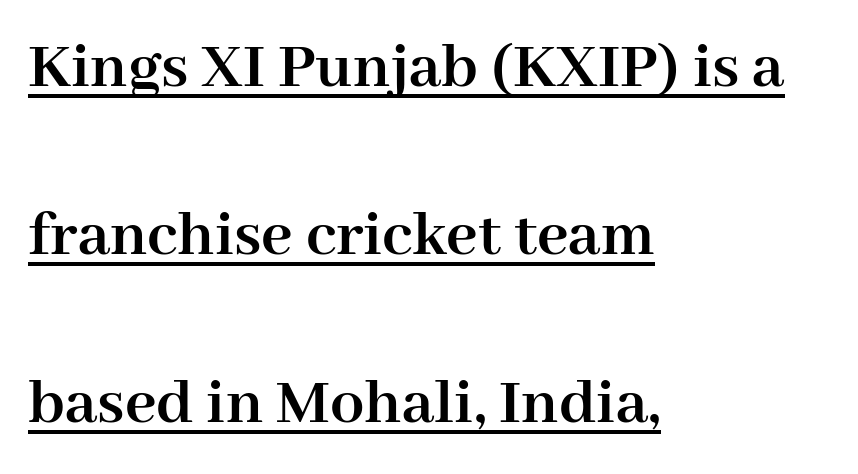
Q: Is the text bold? A: Yes.
Q: Is the text italic (slanted)? A: No, it is upright.
Q: Is the typeface a serif or a sans-serif typeface? A: Serif.
Q: Is the text underlined? A: Yes.
Q: How is the paragraph aligned? A: Left-aligned.
Q: Is the spacing between letters normal or unusually wide? A: Normal.
Q: Is the spacing between lines tight, normal or loose? A: Loose.
Q: Width (condensed, normal, or wide)? A: Normal.
Q: Stroke contrast? A: High.
Q: x-height? A: Medium.
Q: Monospaced? A: No.
